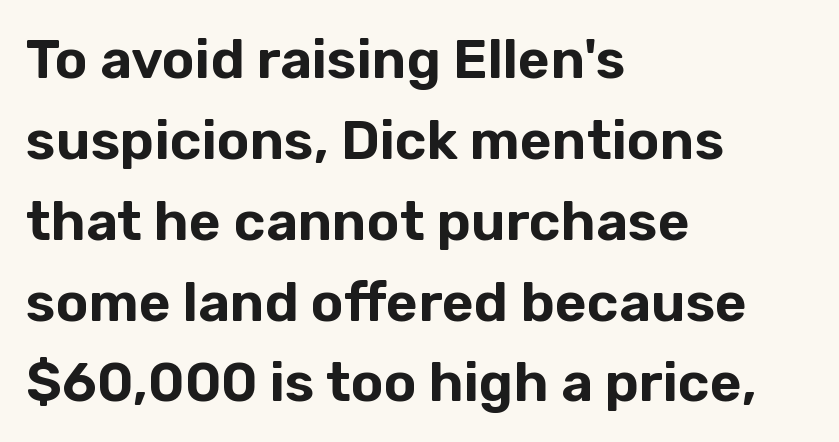
{"serif": "no", "italic": "no", "width": "normal", "stroke_contrast": "low", "x_height": "medium", "monospaced": "no", "underline": "no", "align": "left", "line_spacing": "normal", "line_spacing_ratio": 1.47, "letter_spacing": "normal", "letter_spacing_em": 0.0, "glyph_px": 55}
